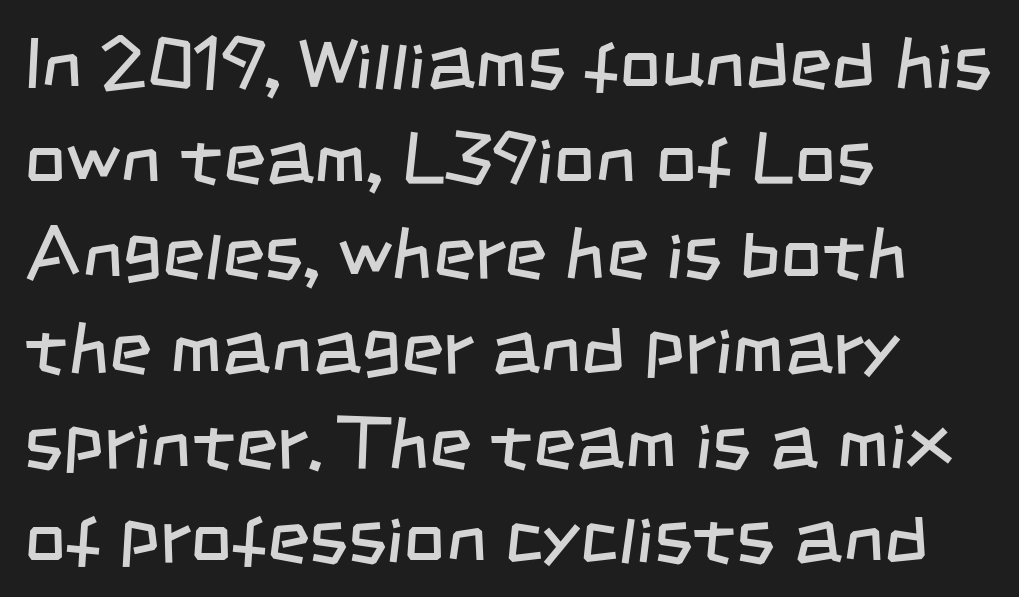
Varying glyph widths throughout — classic text-font behaviour. Glyph-to-glyph distance matches everyday printed text. Typeset ragged right — the left edge is the straight one. Summary of vertical rhythm: regular, with standard interline spacing.
